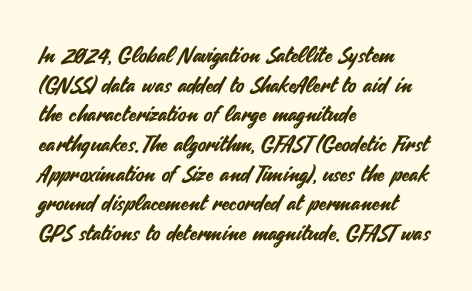
The passage shown stacks its lines at a standard gap. Look at the tracking — it's just the regular setting, nothing added. Underlining? Definitely not there. One-word summary of the alignment: left.
